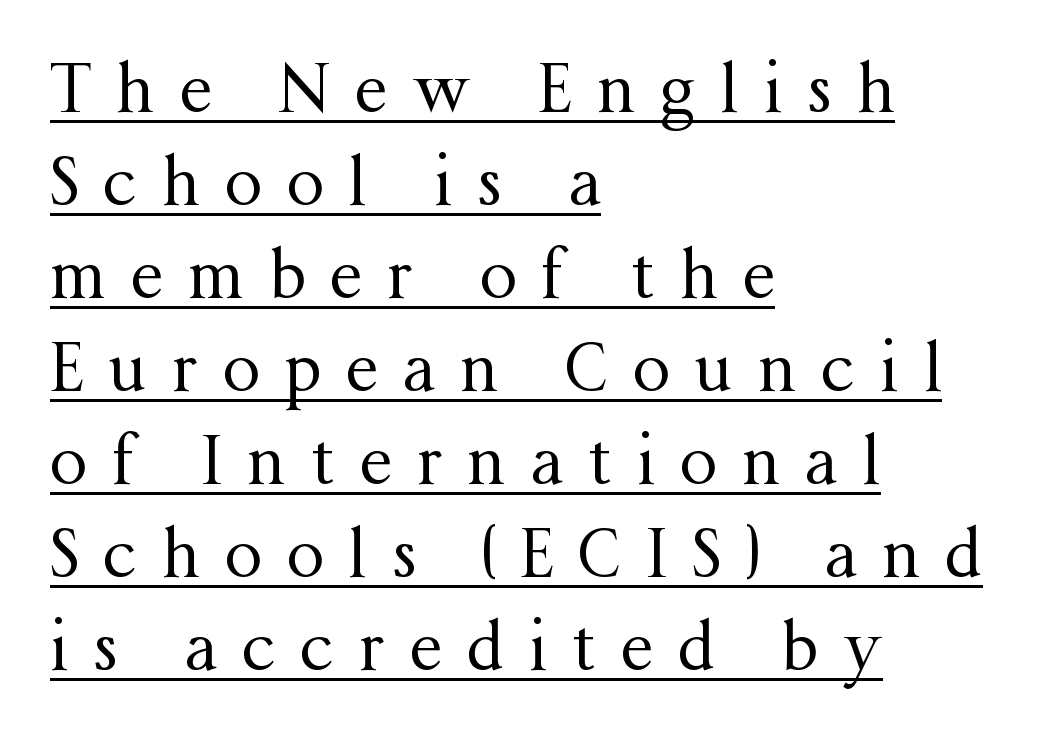
The image shows 66 px regular-weight serif type, upright; set left-aligned, normal line spacing (1.41x), unusually wide letter spacing (+0.38 em), underlined; medium stroke contrast and a medium x-height.
